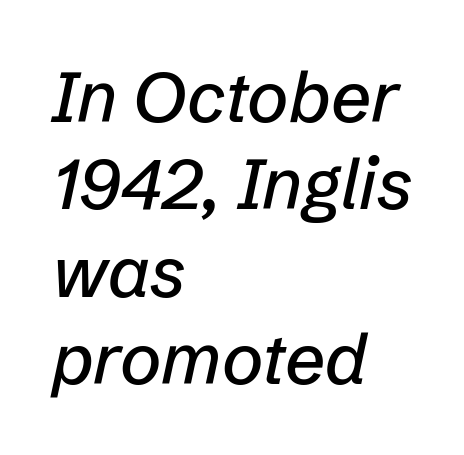
Does extra space separate the letters? No, they use regular spacing. The typography opts for an oblique posture over an upright one. You could not count columns in this text — the font is proportionally spaced. Just letters on the line, the space beneath them empty. The rag falls on the right side of this text block.
